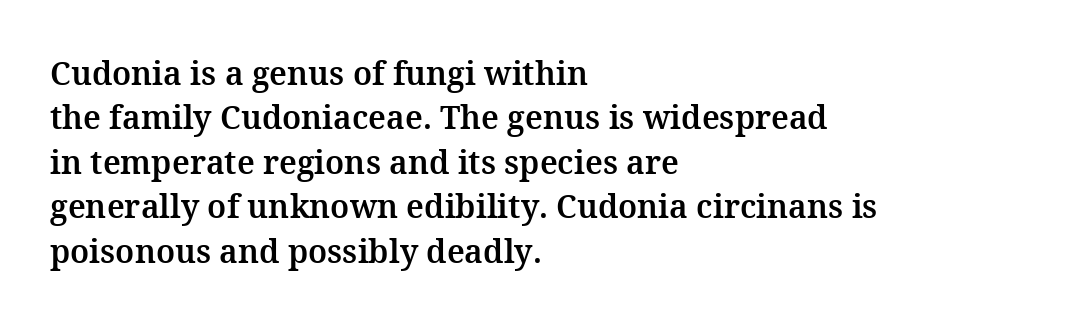
{"serif": "yes", "italic": "no", "width": "normal", "stroke_contrast": "medium", "x_height": "medium", "monospaced": "no", "underline": "no", "align": "left", "line_spacing": "normal", "line_spacing_ratio": 1.39, "letter_spacing": "normal", "letter_spacing_em": 0.0, "glyph_px": 32}
